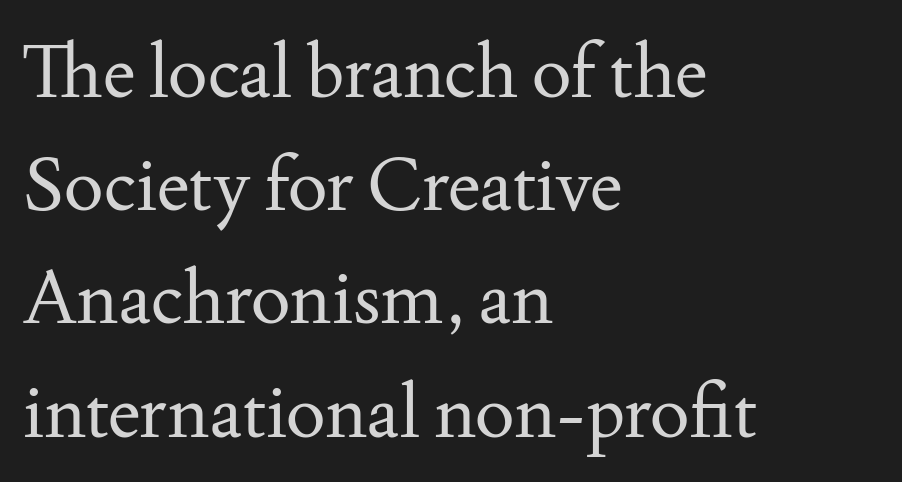
Heft: none added — not bold. Each word holds together tightly as a unit, with standard inter-letter gaps. Leftover space on each line is placed entirely after the last word. This sample has the flowing, uneven cadence of proportional lettering. The letters carry serifs — small finishing strokes at the ends of their stems.
